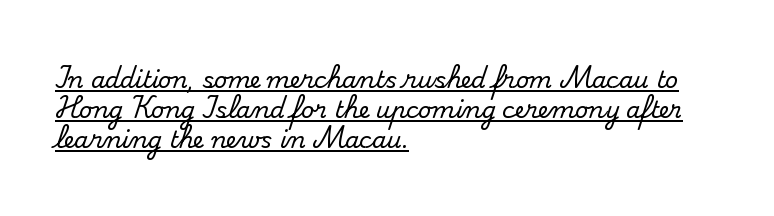
Vertical spacing — default. The setting favours the left margin, as ordinary paragraphs usually do. Looks like someone drew a line under every word here. Tracking value appears to be zero — textbook default spacing.
